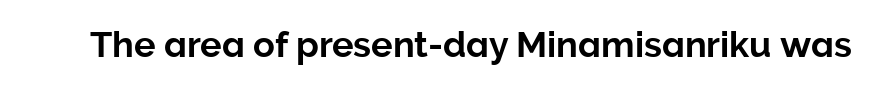
The image shows 36 px sans-serif type, upright; set normal letter spacing, not underlined; low stroke contrast and a medium x-height.
